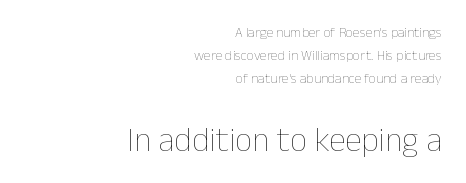
Q: Is the text bold? A: No.
Q: Is the text italic (slanted)? A: No, it is upright.
Q: Is the text underlined? A: No.
Q: How is the paragraph aligned? A: Right-aligned.
Q: Is the spacing between letters normal or unusually wide? A: Normal.
Q: Is the spacing between lines tight, normal or loose? A: Normal.
Q: Which block of text is set in a larger size, the first (top) or the second (bottom)? A: The second (bottom) one.
Q: Width (condensed, normal, or wide)? A: Normal.
Q: Stroke contrast? A: Low.
Q: x-height? A: Medium.
Q: Monospaced? A: No.
